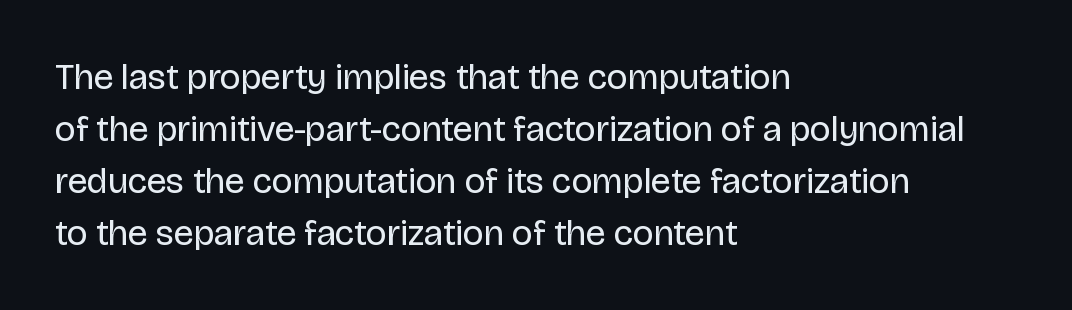
The image shows 36 px regular-weight sans-serif type, upright; set left-aligned, normal line spacing (1.44x), normal letter spacing, not underlined; low stroke contrast and a large x-height.
